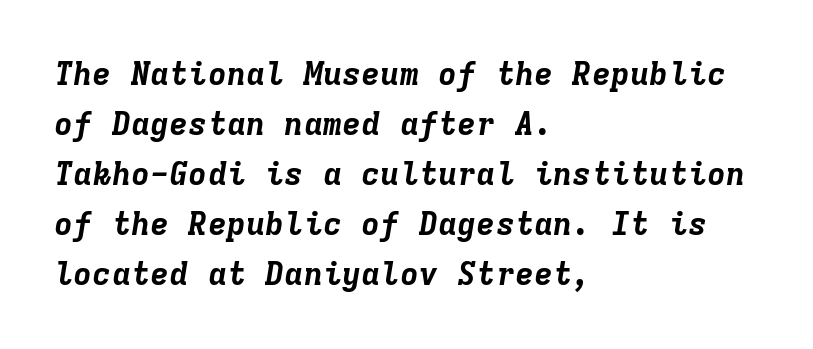
The image shows 32 px bold type, italic (leaning right), monospaced; set left-aligned, normal line spacing (1.56x), normal letter spacing, not underlined; low stroke contrast and a medium x-height.
